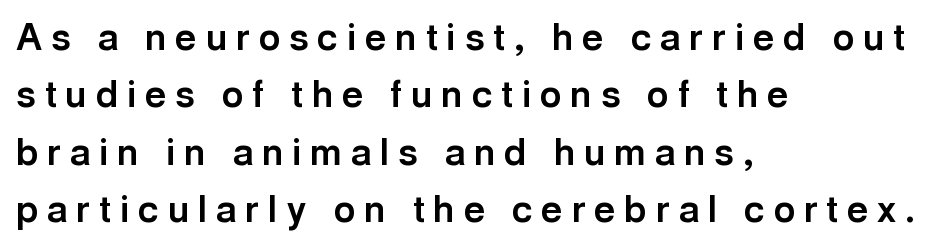
The image shows 37 px bold sans-serif type, upright; set left-aligned, normal line spacing (1.55x), unusually wide letter spacing (+0.24 em), not underlined; a medium x-height.
